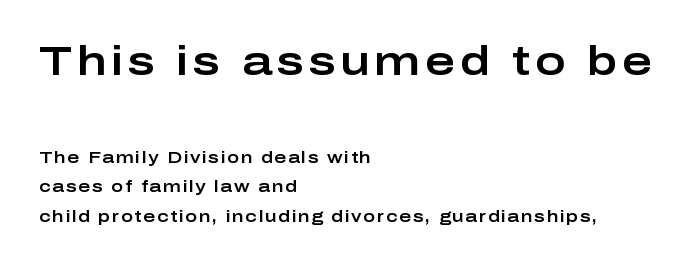
Q: Is the text italic (slanted)? A: No, it is upright.
Q: Is the typeface a serif or a sans-serif typeface? A: Sans-serif.
Q: Is the text underlined? A: No.
Q: How is the paragraph aligned? A: Left-aligned.
Q: Which block of text is set in a larger size, the first (top) or the second (bottom)? A: The first (top) one.
Q: Width (condensed, normal, or wide)? A: Wide.
Q: Stroke contrast? A: Low.
Q: x-height? A: Medium.
Q: Monospaced? A: No.
